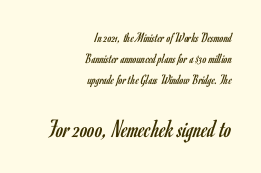
Each stroke keeps to a modest, everyday thickness or less. Casual observation: everything's shoved over to the right. The line-height multiplier appears to be the usual default. The face used here is rendered with its standard letterfit. Rule under the text: the space is simply empty.
